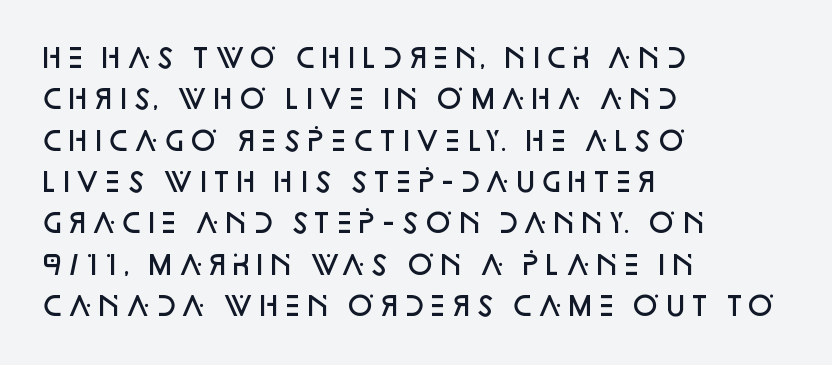
{"italic": "no", "bold": "semi", "underline": "no", "align": "left", "line_spacing": "normal", "line_spacing_ratio": 1.59, "letter_spacing": "normal", "letter_spacing_em": 0.0, "glyph_px": 26}
